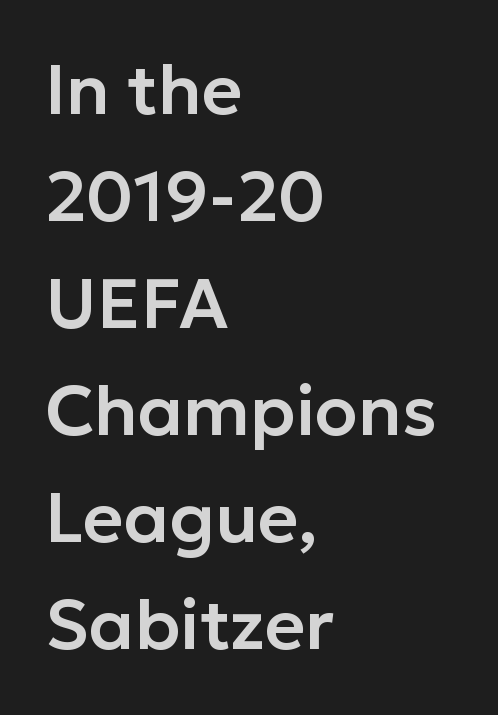
The image shows 70 px sans-serif type, upright; set left-aligned, normal line spacing (1.53x), normal letter spacing, not underlined; low stroke contrast and a medium x-height.
